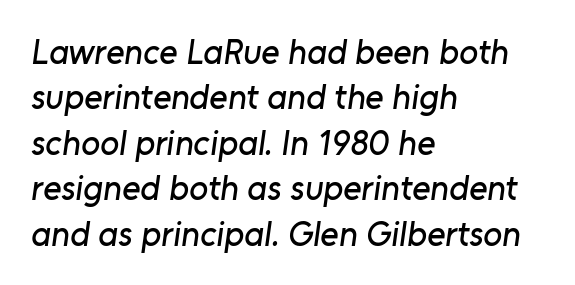
The image shows 35 px sans-serif type; set left-aligned, normal line spacing (1.3x), normal letter spacing, not underlined; low stroke contrast and a medium x-height.
